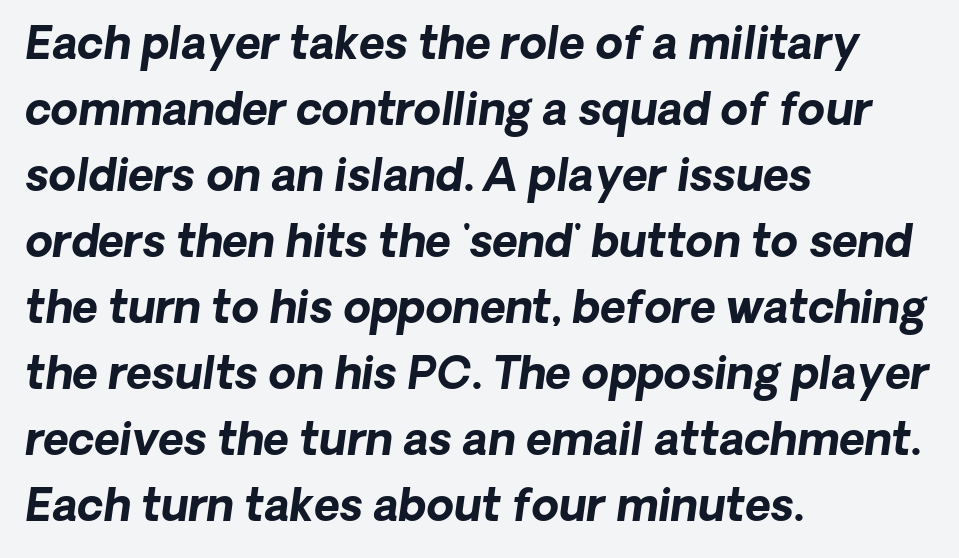
{"italic": "yes", "lean": "right", "slant_degrees": 8, "bold": "yes", "weight": "bold", "width": "normal", "stroke_contrast": "low", "x_height": "medium", "monospaced": "no", "underline": "no", "align": "left", "line_spacing": "normal", "line_spacing_ratio": 1.5, "letter_spacing": "normal", "letter_spacing_em": 0.0, "glyph_px": 44}
